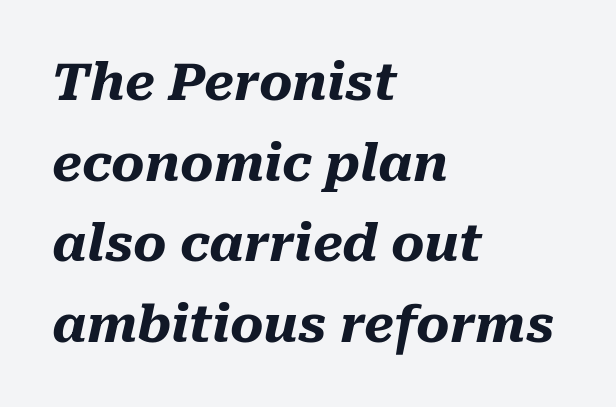
It's the slanting kind of type. Horizontal alignment here is leftward, the default for most running prose. What's the leading like? Ordinary, nothing unusual. Letters rest on an invisible, unmarked baseline.
